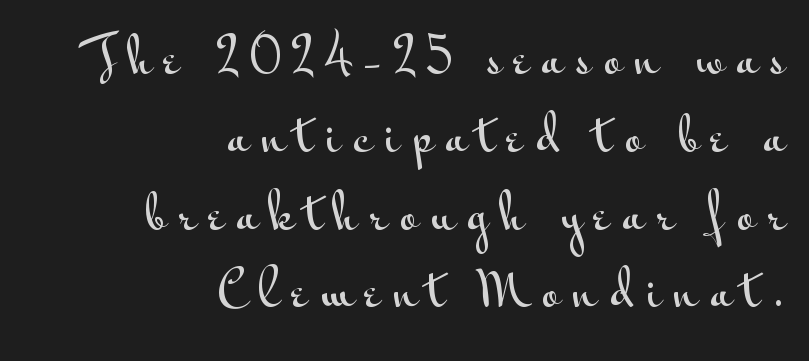
{"serif": "no", "width": "wide", "stroke_contrast": "medium", "x_height": "small", "monospaced": "no", "underline": "no", "align": "right", "line_spacing": "normal", "line_spacing_ratio": 1.62, "letter_spacing": "wide", "letter_spacing_em": 0.26, "glyph_px": 48}
